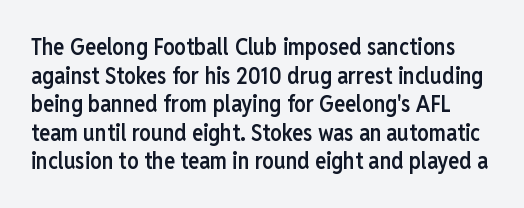
Moderately thickened strokes mark this as semibold type. The glyphs are unaccompanied by any horizontal stroke below them. The passage shown has conventional tracking throughout. This sample uses an upright cut, with every glyph sitting square on the baseline.
